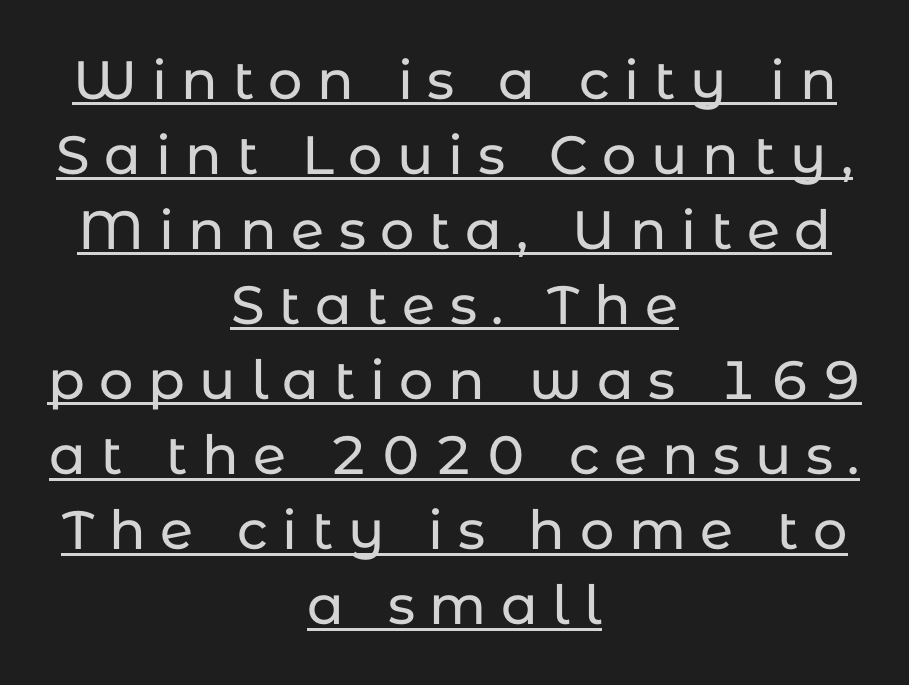
Q: Is the text italic (slanted)? A: No, it is upright.
Q: Is the typeface a serif or a sans-serif typeface? A: Sans-serif.
Q: Is the text underlined? A: Yes.
Q: How is the paragraph aligned? A: Centered.
Q: Is the spacing between letters normal or unusually wide? A: Unusually wide.
Q: Is the spacing between lines tight, normal or loose? A: Normal.
Q: Width (condensed, normal, or wide)? A: Normal.
Q: Stroke contrast? A: Low.
Q: x-height? A: Medium.
Q: Monospaced? A: No.
